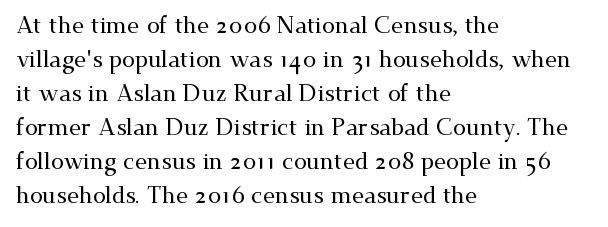
The image shows 23 px text type, upright; set left-aligned, normal line spacing (1.48x), normal letter spacing, not underlined.
